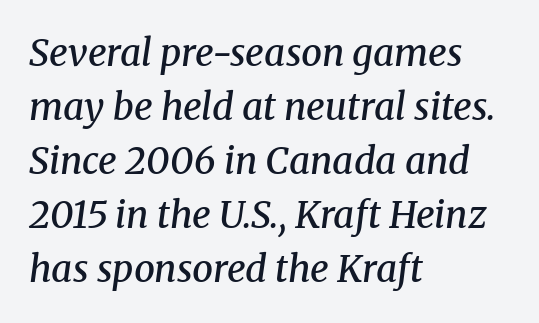
{"serif": "yes", "italic": "yes", "lean": "right", "slant_degrees": 8, "bold": "semi", "weight": "semibold", "width": "normal", "stroke_contrast": "medium", "x_height": "medium", "monospaced": "no", "underline": "no", "align": "left", "line_spacing": "normal", "line_spacing_ratio": 1.46, "letter_spacing": "normal", "letter_spacing_em": 0.0, "glyph_px": 37}
